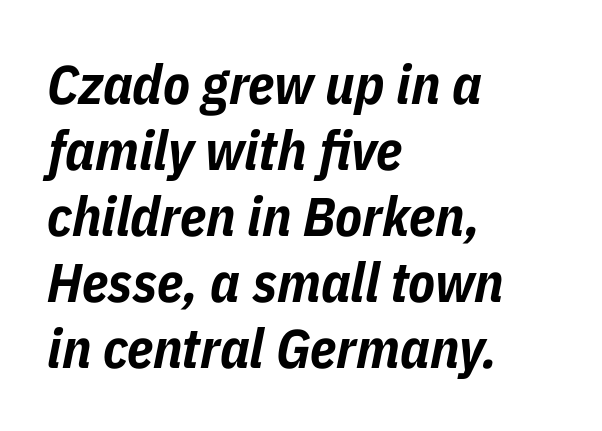
The rendering keeps characters at their native spacing. Proportional: the letters do not fall into vertical columns. The lines in this sample share a left origin and differ only in where they stop. Strokes here are thick enough to call this a true bold. Designer's note — italics engaged.
